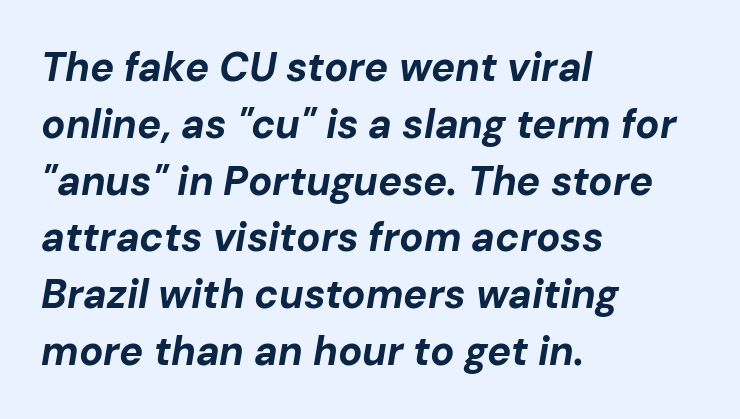
The area under the type is left untouched. Designer's note — italics engaged. Baseline-to-baseline distance is the conventional proportion of letter height. There is no visible air inserted between adjacent glyphs. Horizontally, the lines are justified to the leading edge only. Weight check: bold — yes, fully.
